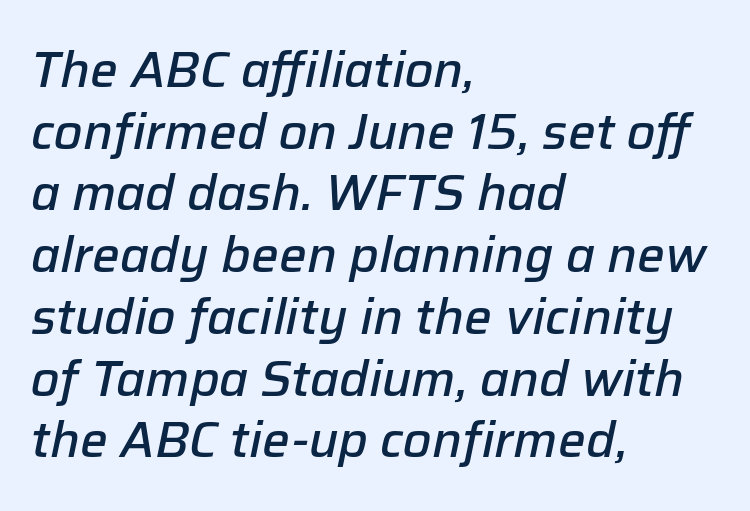
The image shows 49 px semibold type, italic (leaning right); set left-aligned, normal line spacing (1.26x), normal letter spacing, not underlined; low stroke contrast and a medium x-height.
